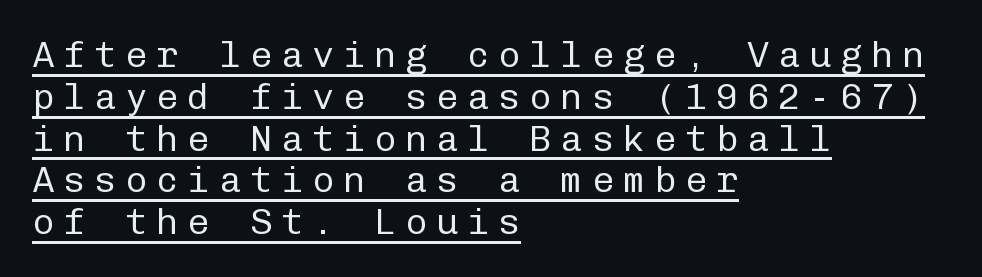
The image shows 37 px regular-weight sans-serif type, upright, monospaced; set left-aligned, tight line spacing (1.13x), unusually wide letter spacing (+0.24 em), underlined; low stroke contrast and a medium x-height.
